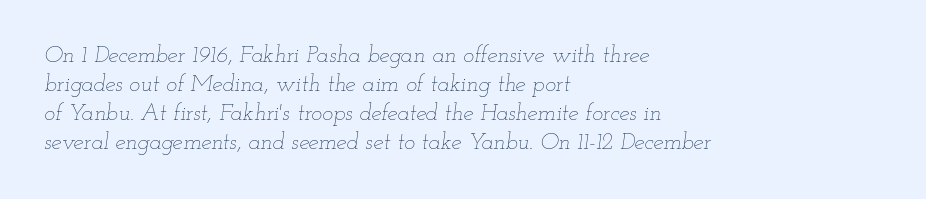
Standard letterfit; no display-style spreading of the glyphs. There's an unmistakable incline to the writing here. Left-aligned paragraph, ragged on the right. This is not heavy type; no bold has been used. Interline gaps are of average width in this sample. The foot of each line stays bare and open.
